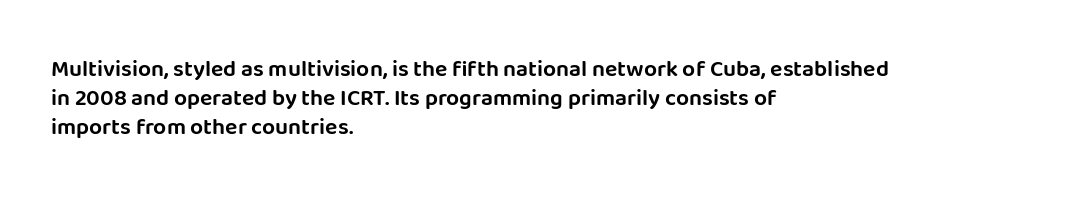
Q: Is the text italic (slanted)? A: No, it is upright.
Q: Is the text underlined? A: No.
Q: How is the paragraph aligned? A: Left-aligned.
Q: Is the spacing between letters normal or unusually wide? A: Normal.
Q: Is the spacing between lines tight, normal or loose? A: Normal.
